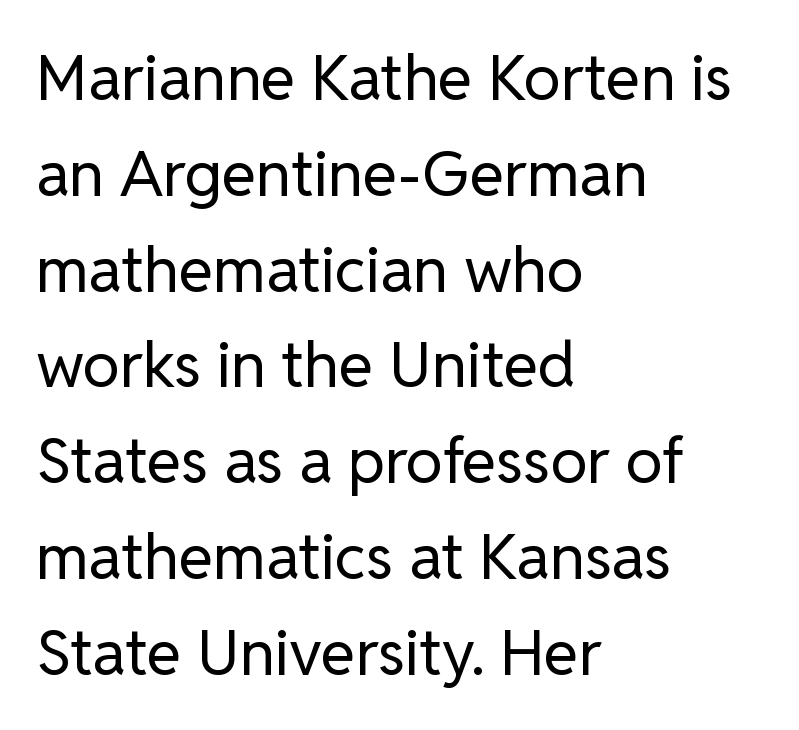
The words here are not underlined. The characters display no serif detailing; their extremities are plain. The letterforms sit shoulder to shoulder at normal distance. This sample has the flowing, uneven cadence of proportional lettering. The lettering holds an erect, upright posture throughout. The characters are drawn with everyday or finer stroke widths.
